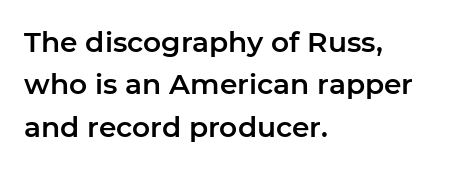
These lines sit exactly where default settings would place them. The rendering keeps characters at their native spacing. Style check: upright. Font category for this specimen: sans-serif. The typesetter chose a ragged-right arrangement here.
